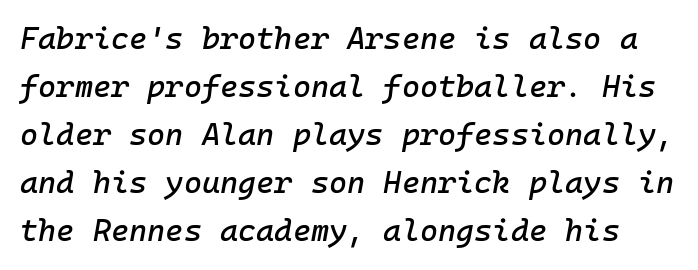
The space between consecutive lines is moderate. The typography opts for an oblique posture over an upright one. This rendering features lettering with no underline. The tracking reads as untouched default to a designer's eye. Every character here occupies the same horizontal width, giving the sample a typewriter-like rhythm.
